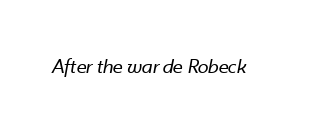
The image shows 22 px text type, italic (leaning right); set normal letter spacing, not underlined.
